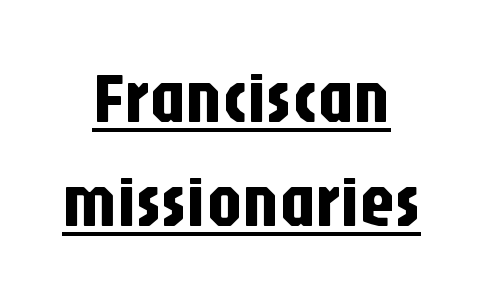
The image shows 70 px condensed sans-serif type, upright; set centered, normal line spacing (1.49x), normal letter spacing, underlined; low stroke contrast and a large x-height.
